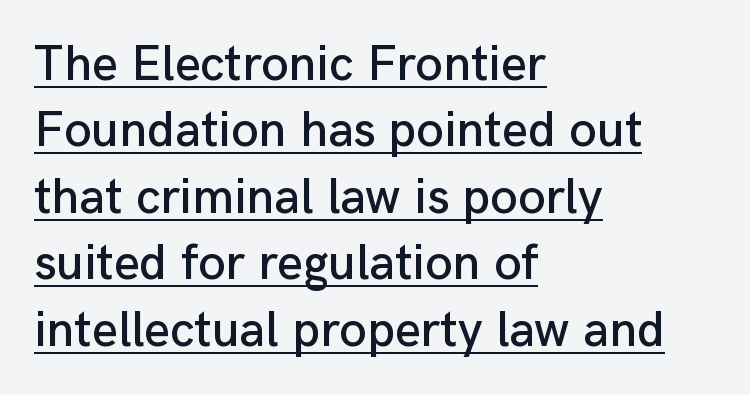
{"serif": "no", "italic": "no", "width": "normal", "stroke_contrast": "low", "x_height": "medium", "monospaced": "no", "underline": "yes", "align": "left", "line_spacing": "normal", "line_spacing_ratio": 1.33, "letter_spacing": "normal", "letter_spacing_em": 0.0, "glyph_px": 50}
